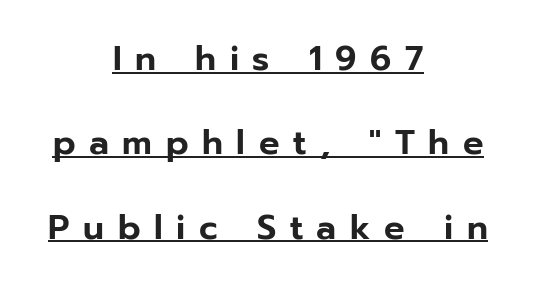
The image shows 34 px sans-serif type, upright; set centered, loose line spacing (2.48x), unusually wide letter spacing (+0.4 em), underlined; low stroke contrast and a medium x-height.
